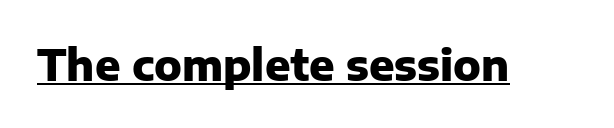
The image shows 42 px heavy sans-serif type, upright; set normal letter spacing, underlined; low stroke contrast and a medium x-height.
